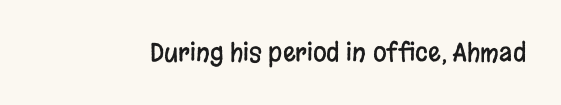
{"italic": "no", "underline": "no", "letter_spacing": "normal", "letter_spacing_em": 0.0, "glyph_px": 25}
